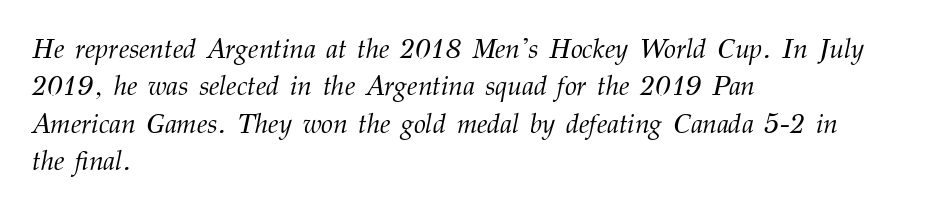
The image shows 27 px text type, italic (leaning right); set left-aligned, normal line spacing (1.38x), normal letter spacing, not underlined.
